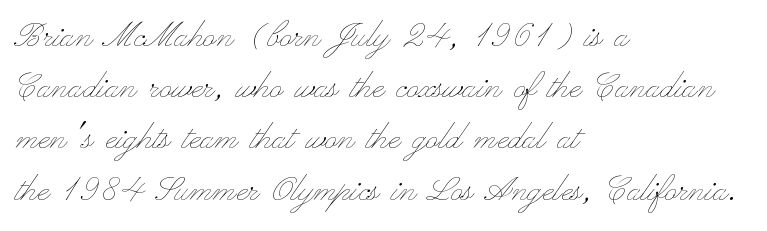
The image shows 42 px thin, wide type; set left-aligned, line spacing 1.22x, normal letter spacing, not underlined; low stroke contrast and a small x-height.
